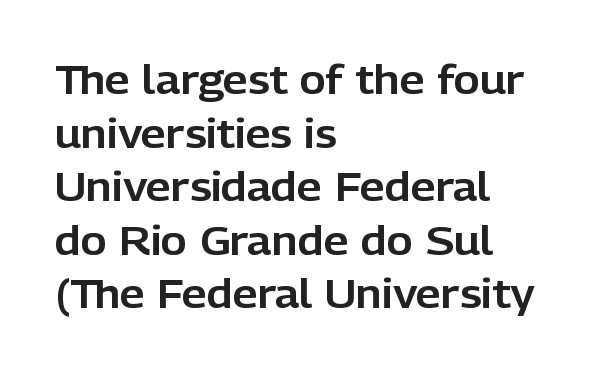
Q: Is the text italic (slanted)? A: No, it is upright.
Q: Is the typeface a serif or a sans-serif typeface? A: Sans-serif.
Q: Is the text underlined? A: No.
Q: How is the paragraph aligned? A: Left-aligned.
Q: Is the spacing between letters normal or unusually wide? A: Normal.
Q: Is the spacing between lines tight, normal or loose? A: Normal.
Q: Width (condensed, normal, or wide)? A: Normal.
Q: Stroke contrast? A: Low.
Q: x-height? A: Medium.
Q: Monospaced? A: No.
